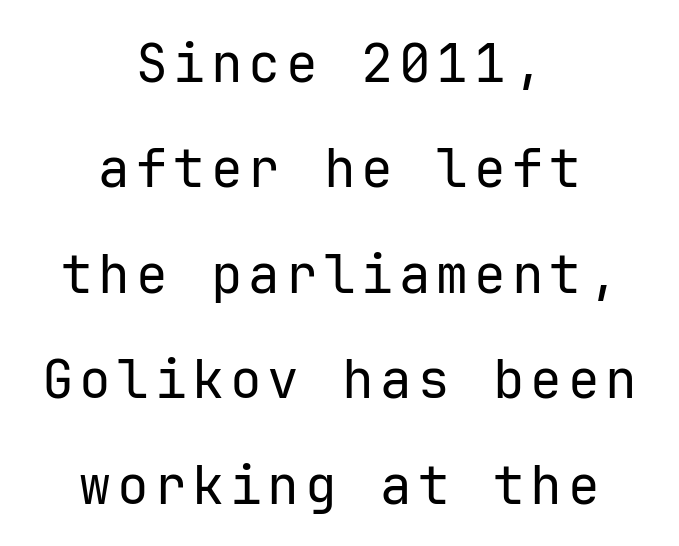
Q: Is the text bold? A: No.
Q: Is the text italic (slanted)? A: No, it is upright.
Q: Is the typeface a serif or a sans-serif typeface? A: Sans-serif.
Q: Is the text underlined? A: No.
Q: How is the paragraph aligned? A: Centered.
Q: Is the spacing between lines tight, normal or loose? A: Loose.
Q: Width (condensed, normal, or wide)? A: Normal.
Q: Stroke contrast? A: Low.
Q: x-height? A: Medium.
